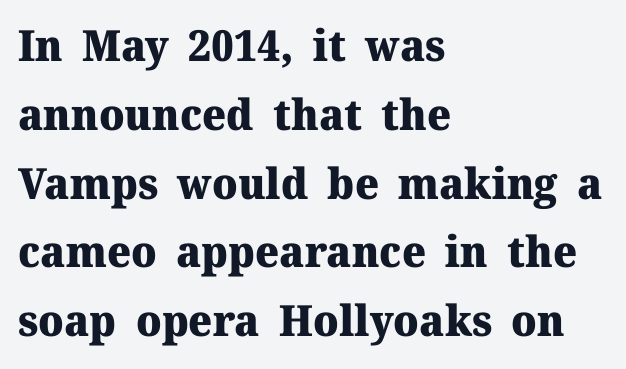
On the weight axis this lands at bold, roughly 700. One glance says typical: line gaps are just what's usual. No extra tracking has been applied to these lines. Beneath every word, the page is bare.
